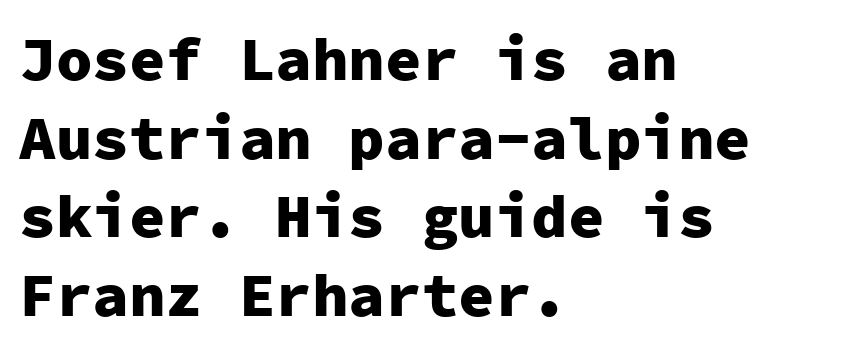
Characters follow at the spacing the type designer built in. Every character here occupies the same horizontal width, giving the sample a typewriter-like rhythm. Ascenders rise straight up at ninety degrees. Typographic density is high because the face is bold. The type family on display is of the sans-serif kind. Words float on clear page, feet unadorned.
